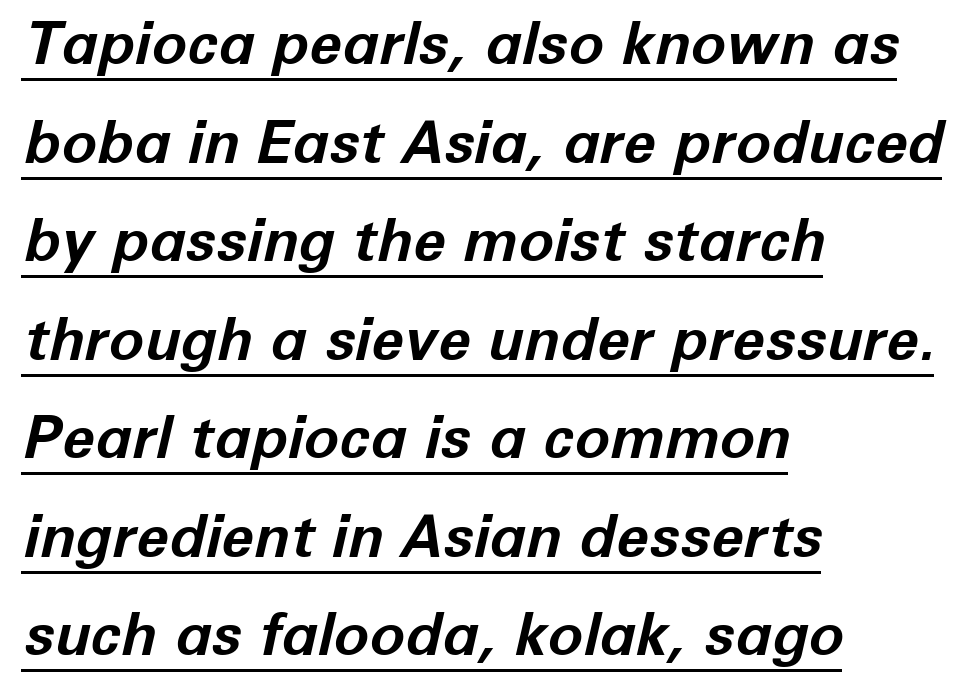
The image shows 59 px bold type, italic (leaning right); set left-aligned, normal line spacing (1.67x), normal letter spacing, underlined; low stroke contrast and a medium x-height.
